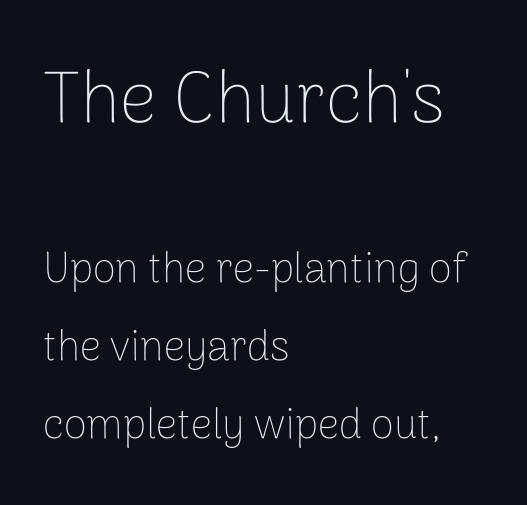
The image shows 73 px thin sans-serif type, upright; set left-aligned, line spacing 1.85x, normal letter spacing, not underlined; the first (top) block is 1.74x larger; low stroke contrast and a medium x-height.
